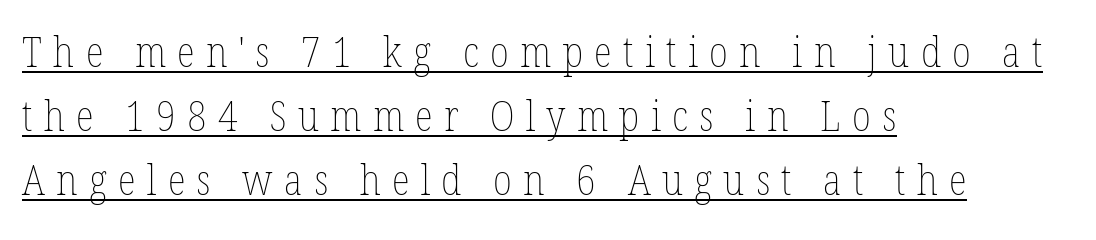
The passage shown is typed in a proportional face where columns would drift. What's the leading like? Ordinary, nothing unusual. Designer's note — italics off, roman on. Letters have the restrained weight of plain body copy at most.
